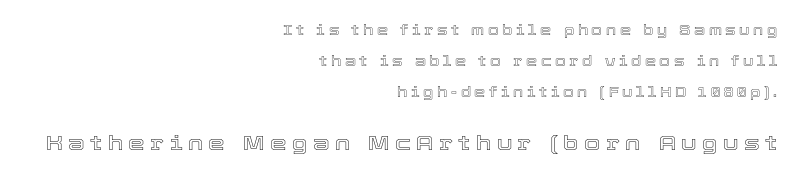
Q: Is the text italic (slanted)? A: No, it is upright.
Q: Is the text underlined? A: No.
Q: How is the paragraph aligned? A: Right-aligned.
Q: Is the spacing between letters normal or unusually wide? A: Unusually wide.
Q: Is the spacing between lines tight, normal or loose? A: Loose.
Q: Which block of text is set in a larger size, the first (top) or the second (bottom)? A: The second (bottom) one.
